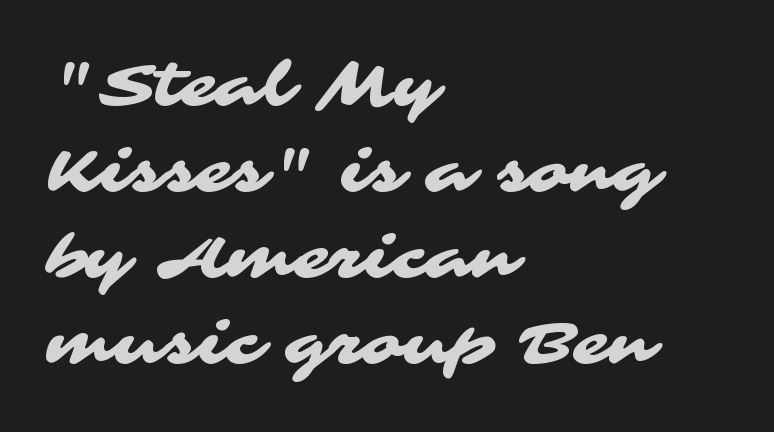
{"serif": "no", "width": "wide", "stroke_contrast": "medium", "x_height": "medium", "monospaced": "no", "underline": "no", "align": "left", "line_spacing": "normal", "line_spacing_ratio": 1.46, "letter_spacing": "normal", "letter_spacing_em": 0.0, "glyph_px": 59}
